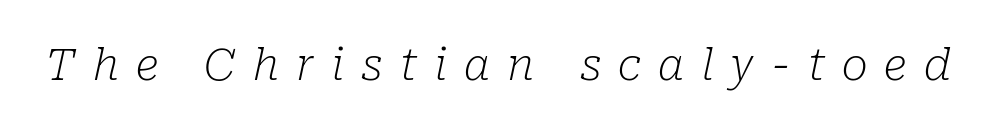
Q: Is the text bold? A: No.
Q: Is the text italic (slanted)? A: Yes, it leans right by about 10 degrees.
Q: Is the typeface a serif or a sans-serif typeface? A: Serif.
Q: Is the text underlined? A: No.
Q: Is the spacing between letters normal or unusually wide? A: Unusually wide.
Q: Width (condensed, normal, or wide)? A: Normal.
Q: Stroke contrast? A: Low.
Q: x-height? A: Medium.
Q: Monospaced? A: No.
